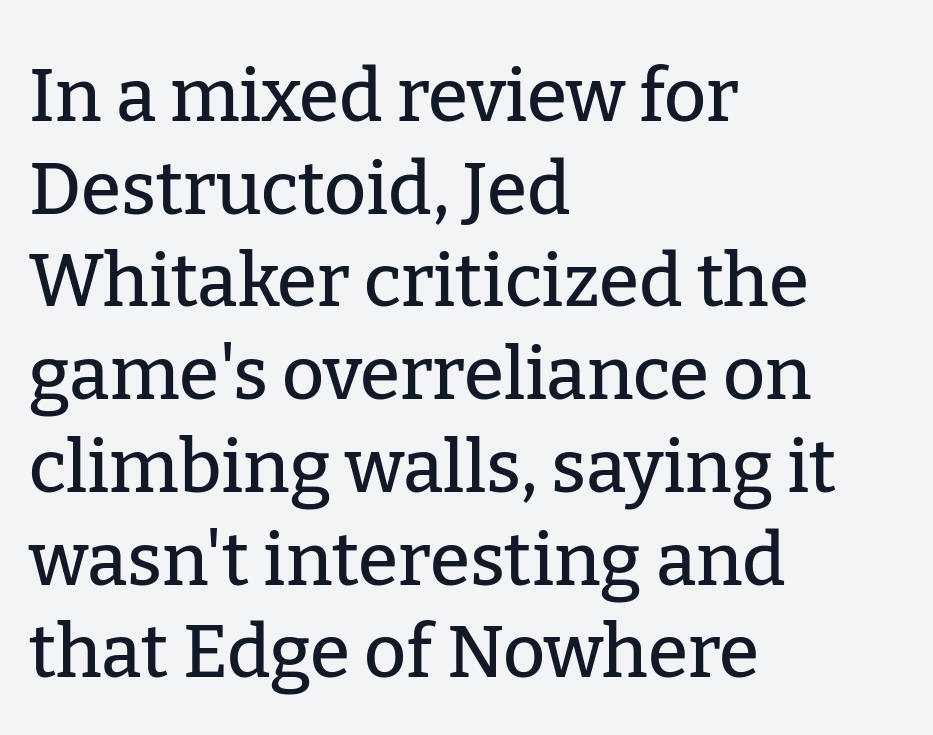
Note: serifs present on the glyphs. Vertically, the passage feels balanced, rows spaced as you'd expect. Each letter keeps its own natural width here, so spacing adapts to shape. The line texture is even and compact thanks to regular tracking. The ragged edge is on the right, which tells us the setting is flush left. This is roman type, the default non-slanted kind.
